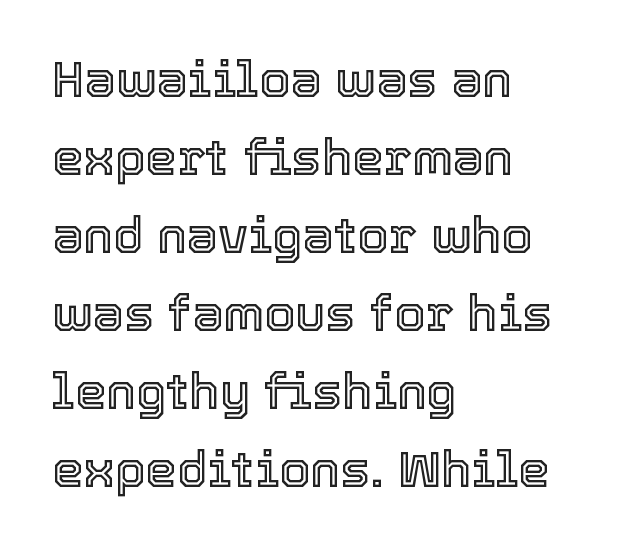
The gap between lines stays unmarked. A classic flush-left, rag-right setting is used for this passage. Spacing verdict: proportional, widths tailored to each character. Posture: straight, roman, zero tilt. A typesetter would call this leading conventional body-copy spacing.
